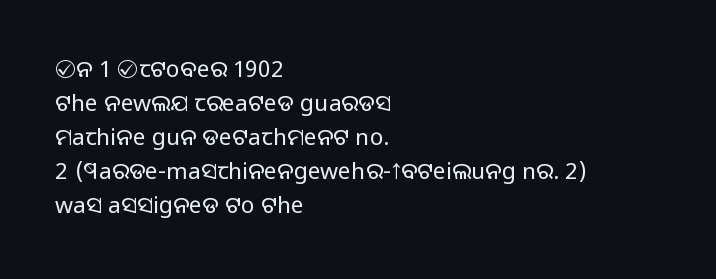
The image shows 23 px text type, upright; set left-aligned, normal line spacing (1.48x), normal letter spacing, not underlined.
